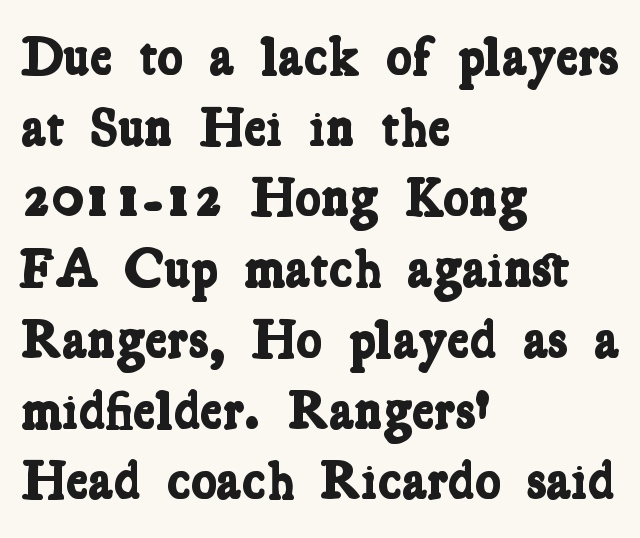
Q: Is the text bold? A: Yes.
Q: Is the typeface a serif or a sans-serif typeface? A: Serif.
Q: Is the text underlined? A: No.
Q: How is the paragraph aligned? A: Left-aligned.
Q: Is the spacing between letters normal or unusually wide? A: Normal.
Q: Is the spacing between lines tight, normal or loose? A: Normal.
Q: Width (condensed, normal, or wide)? A: Condensed.
Q: Stroke contrast? A: Low.
Q: x-height? A: Medium.
Q: Monospaced? A: No.
